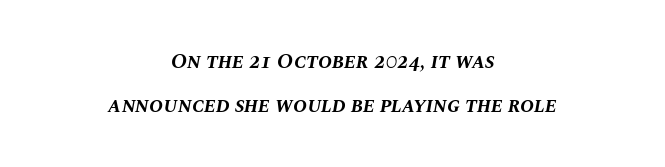
Tracking value appears to be zero — textbook default spacing. If you folded the block vertically in half, each line would mirror itself in length. The leading is generous, giving the passage an open texture. Designer's note — italics engaged.
